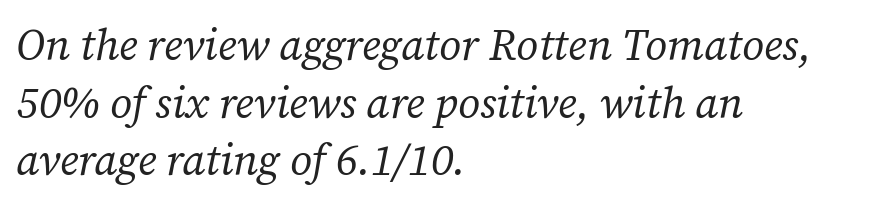
Q: Is the text bold? A: No.
Q: Is the text italic (slanted)? A: Yes, it leans right by about 12 degrees.
Q: Is the typeface a serif or a sans-serif typeface? A: Serif.
Q: Is the text underlined? A: No.
Q: How is the paragraph aligned? A: Left-aligned.
Q: Is the spacing between letters normal or unusually wide? A: Normal.
Q: Is the spacing between lines tight, normal or loose? A: Normal.
Q: Width (condensed, normal, or wide)? A: Normal.
Q: Stroke contrast? A: Low.
Q: x-height? A: Medium.
Q: Monospaced? A: No.
